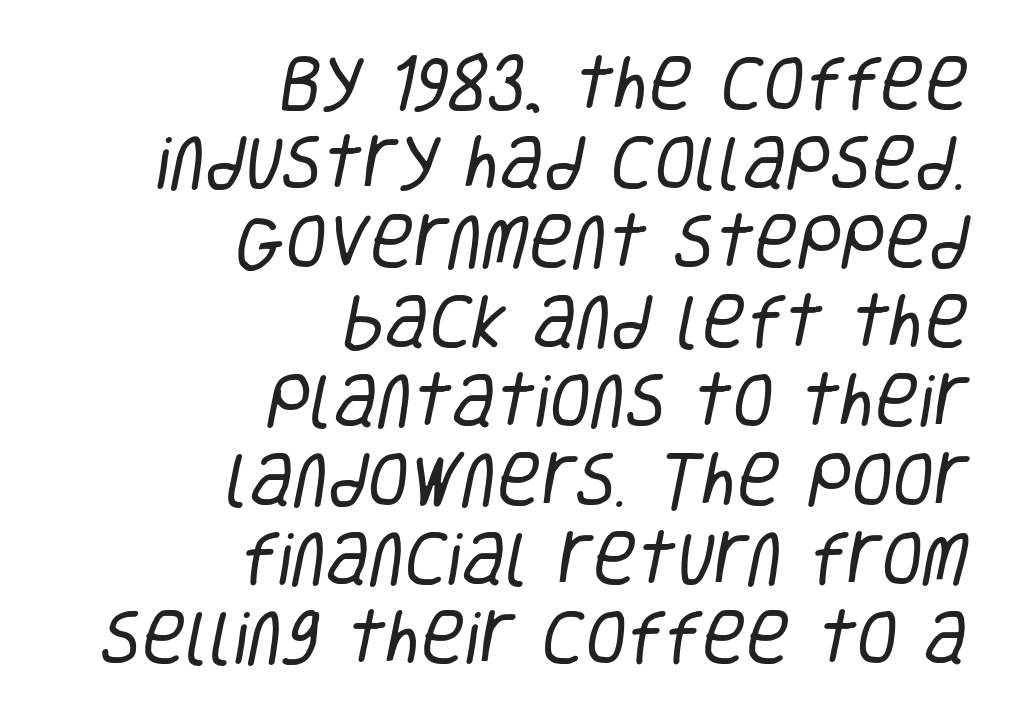
Q: Is the text bold? A: No.
Q: Is the typeface a serif or a sans-serif typeface? A: Sans-serif.
Q: Is the text underlined? A: No.
Q: How is the paragraph aligned? A: Right-aligned.
Q: Is the spacing between letters normal or unusually wide? A: Normal.
Q: Is the spacing between lines tight, normal or loose? A: Normal.
Q: Width (condensed, normal, or wide)? A: Condensed.
Q: Stroke contrast? A: Low.
Q: x-height? A: Large.
Q: Monospaced? A: No.
